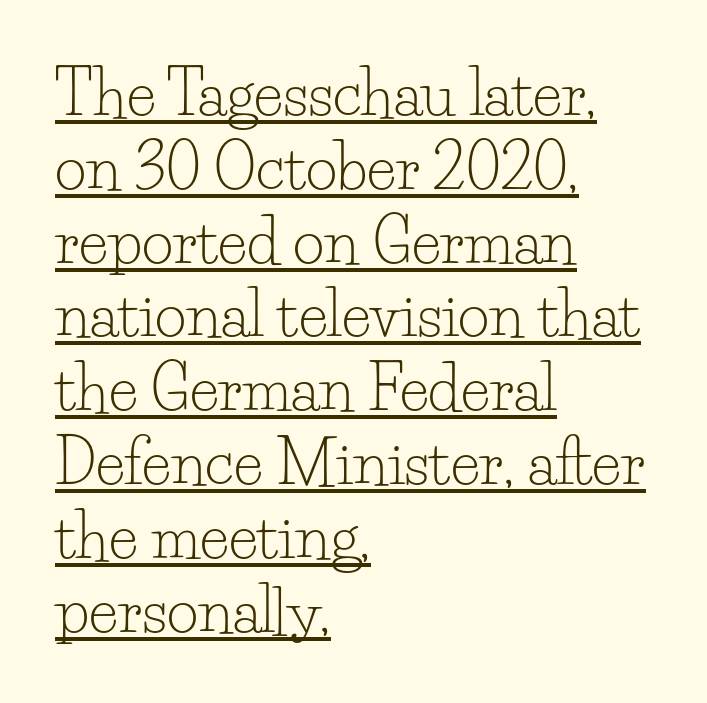
The image shows 61 px light serif type, upright; set left-aligned, line spacing 1.21x, normal letter spacing, underlined; low stroke contrast and a small x-height.
